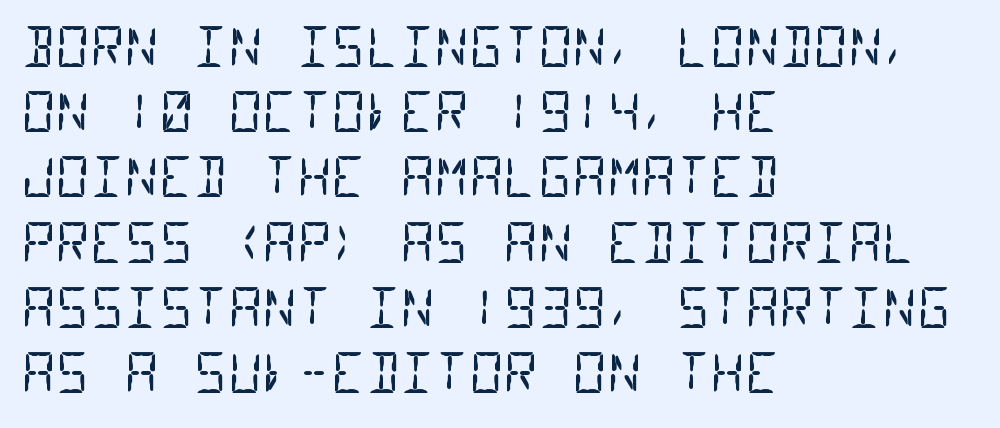
A typesetter would label this face a sans. Left-aligned paragraph, ragged on the right. You could call the tracking neutral — neither tight nor loose. Here the designer chose a console-style face with uniform glyph widths.
